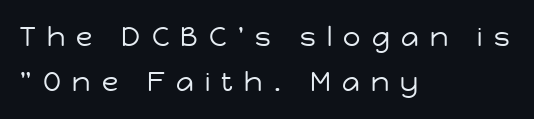
{"italic": "no", "bold": "no", "underline": "no", "align": "left", "line_spacing": "normal", "line_spacing_ratio": 1.67, "letter_spacing": "wide", "letter_spacing_em": 0.42, "glyph_px": 27}
